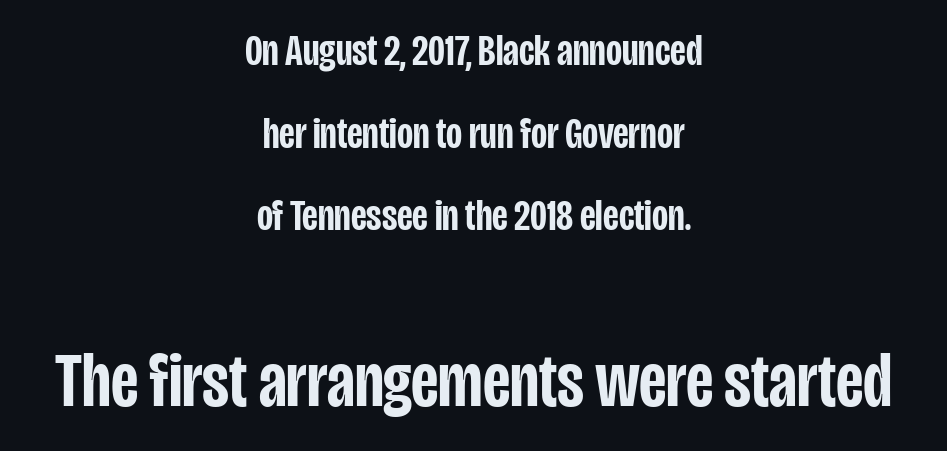
{"serif": "no", "italic": "no", "bold": "semi", "weight": "semibold", "width": "condensed", "stroke_contrast": "low", "x_height": "large", "monospaced": "no", "underline": "no", "align": "center", "line_spacing_ratio": 1.88, "letter_spacing": "normal", "letter_spacing_em": 0.0, "larger_block": "second", "size_ratio": 1.75, "glyph_px": 77}
